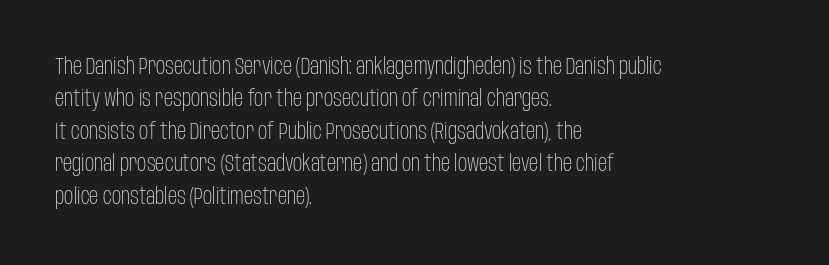
Q: Is the text bold? A: No.
Q: Is the text italic (slanted)? A: No, it is upright.
Q: Is the text underlined? A: No.
Q: How is the paragraph aligned? A: Left-aligned.
Q: Is the spacing between letters normal or unusually wide? A: Normal.
Q: Is the spacing between lines tight, normal or loose? A: Normal.
